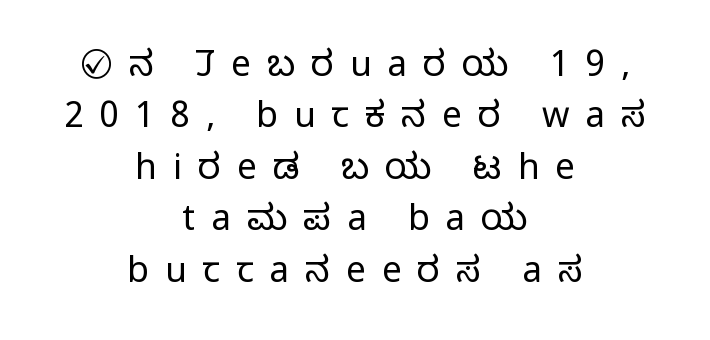
Observe the wide spacing: letters keep a clear distance from each other. Normally led — the rows are evenly, conventionally spaced. Neither beginnings nor endings align; midpoints do. Unmarked baselines from the first word to the last. The characters are drawn with everyday or finer stroke widths. It's the straight-up-and-down kind of type.
